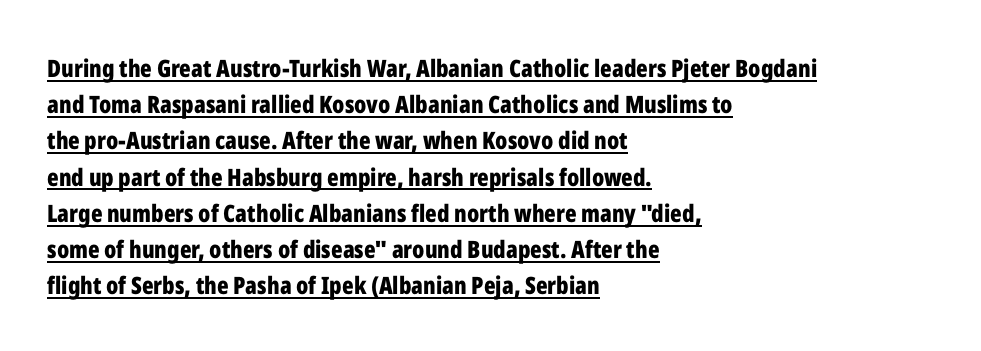
Q: Is the text bold? A: Yes.
Q: Is the text italic (slanted)? A: No, it is upright.
Q: Is the text underlined? A: Yes.
Q: How is the paragraph aligned? A: Left-aligned.
Q: Is the spacing between letters normal or unusually wide? A: Normal.
Q: Is the spacing between lines tight, normal or loose? A: Normal.
